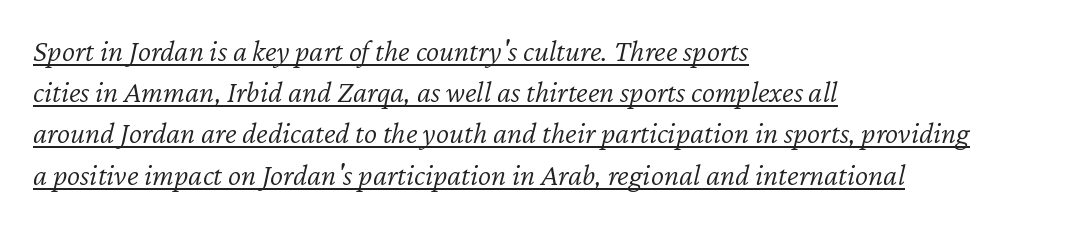
{"italic": "yes", "lean": "right", "slant_degrees": 12, "bold": "no", "weight": "light", "width": "normal", "stroke_contrast": "low", "x_height": "medium", "monospaced": "no", "underline": "yes", "align": "left", "line_spacing": "normal", "line_spacing_ratio": 1.33, "letter_spacing": "normal", "letter_spacing_em": 0.0, "glyph_px": 31}
